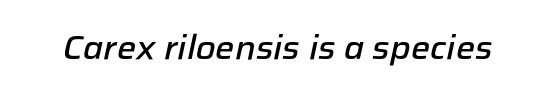
Q: Is the text bold? A: Semi-bold.
Q: Is the text italic (slanted)? A: Yes, it leans right by about 12 degrees.
Q: Is the text underlined? A: No.
Q: Is the spacing between letters normal or unusually wide? A: Normal.
Q: Width (condensed, normal, or wide)? A: Normal.
Q: Stroke contrast? A: Low.
Q: x-height? A: Medium.
Q: Monospaced? A: No.
